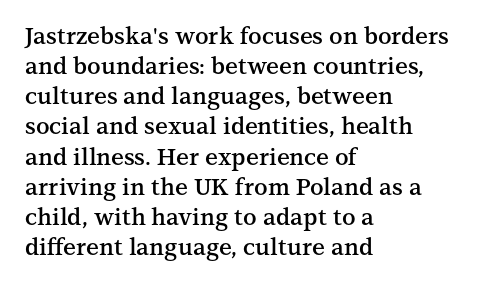
The image shows 23 px text type, upright; set left-aligned, normal line spacing (1.31x), normal letter spacing, not underlined.
